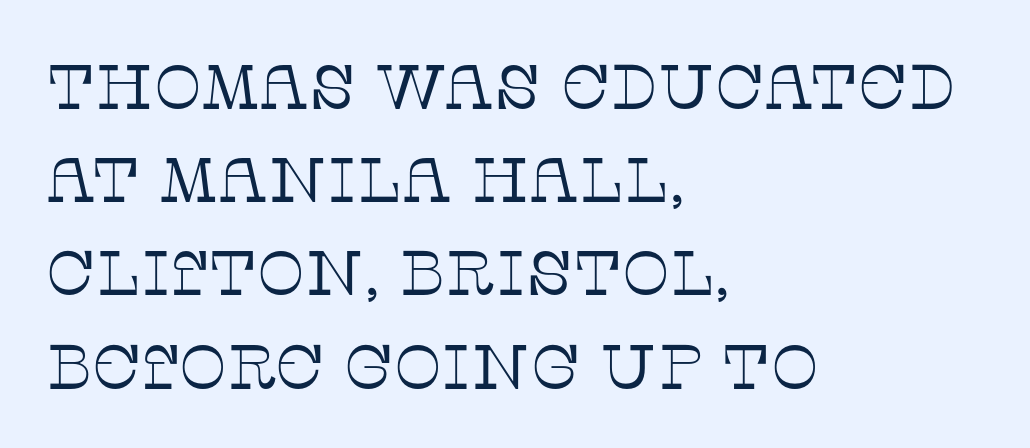
{"serif": "yes", "italic": "no", "bold": "no", "weight": "thin", "width": "normal", "stroke_contrast": "low", "x_height": "large", "monospaced": "no", "underline": "no", "align": "left", "line_spacing": "normal", "line_spacing_ratio": 1.48, "letter_spacing": "normal", "letter_spacing_em": 0.0, "glyph_px": 63}
